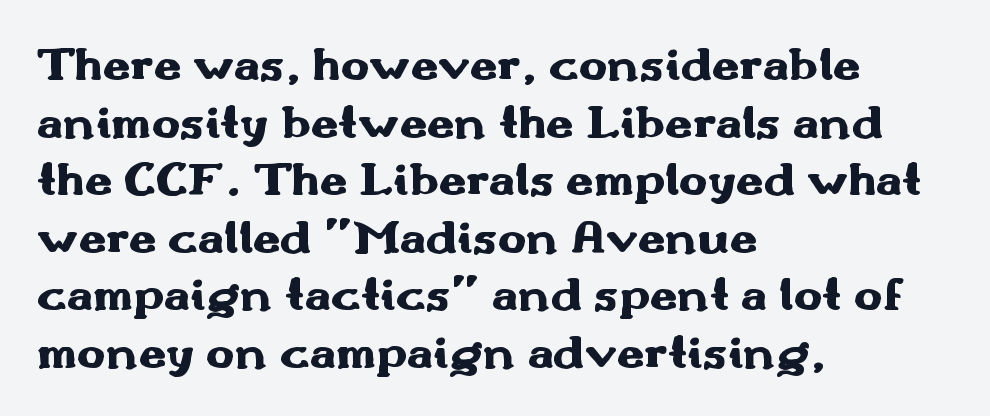
Examine the stroke ends and you'll find no serifs. The text block is weighted toward the left margin, trailing off unevenly rightward. The letters stand straight up with perfectly vertical stems. Weight: bold. Standard letterfit; no display-style spreading of the glyphs.
